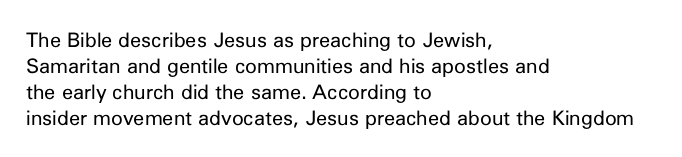
Q: Is the text bold? A: No.
Q: Is the text italic (slanted)? A: No, it is upright.
Q: Is the text underlined? A: No.
Q: How is the paragraph aligned? A: Left-aligned.
Q: Is the spacing between letters normal or unusually wide? A: Normal.
Q: Is the spacing between lines tight, normal or loose? A: Normal.
